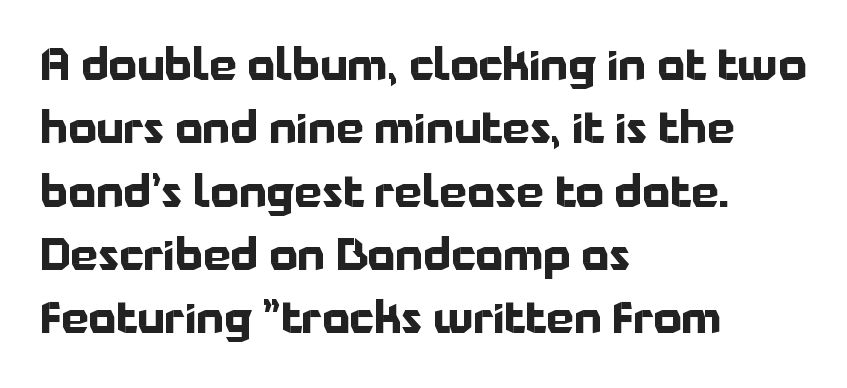
The image shows 44 px bold sans-serif type, upright; set left-aligned, normal line spacing (1.44x), normal letter spacing, not underlined; low stroke contrast and a medium x-height.
